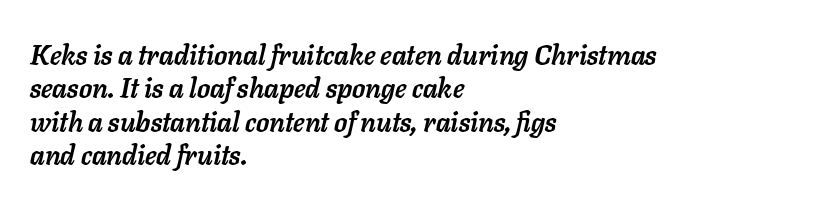
The passage shown leans; its letterforms are oblique. Where is the straight margin? On the left. Default kerning and tracking; the words read as compact shapes. A full-strength bold gives these letters their thick strokes.
